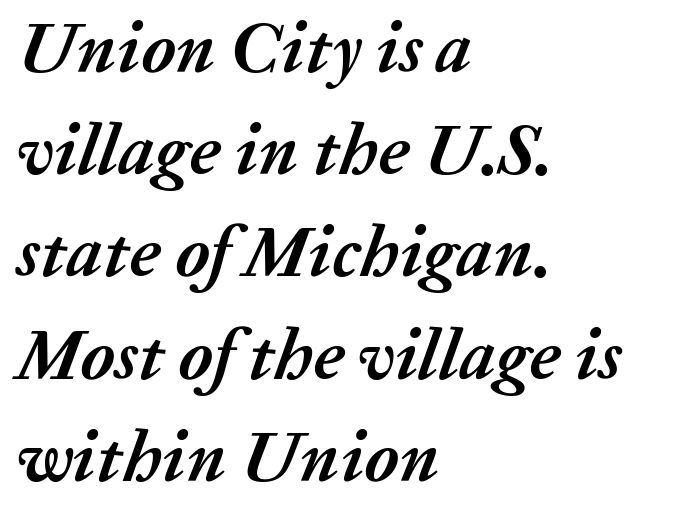
The image shows 72 px semibold type, italic (leaning right); set left-aligned, normal line spacing (1.42x), normal letter spacing, not underlined; medium stroke contrast and a medium x-height.
